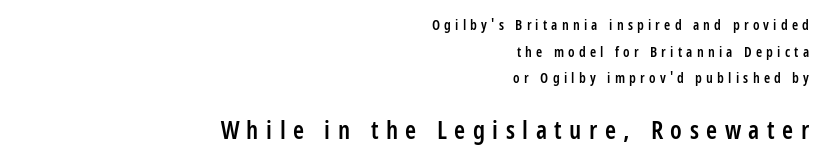
{"italic": "no", "bold": "semi", "underline": "no", "align": "right", "line_spacing": "loose", "line_spacing_ratio": 1.9, "letter_spacing": "wide", "letter_spacing_em": 0.3, "larger_block": "second", "size_ratio": 1.79, "glyph_px": 25}
